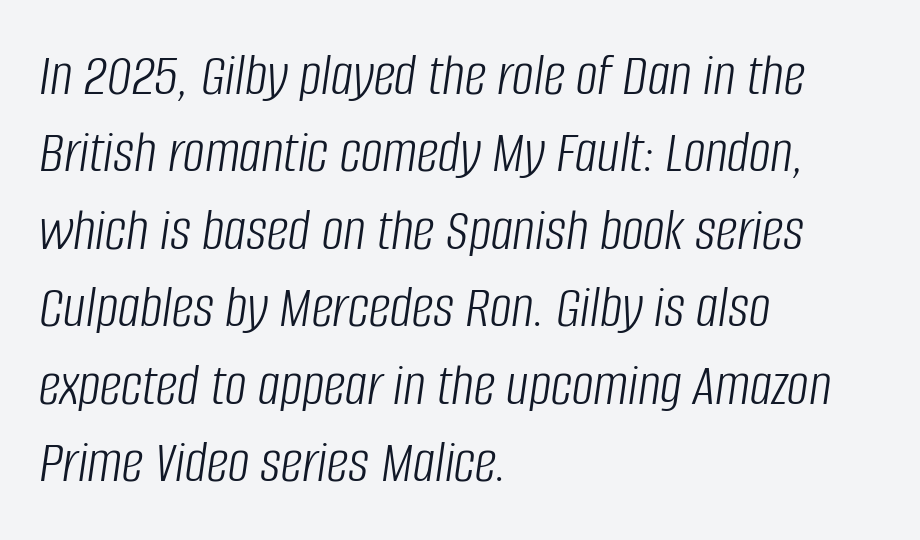
The glyphs look as if they've been sheared to an angle. Unbolded letterforms with no extra heft. One-word summary of the alignment: left. Rows of type keep a routine distance in the vertical direction.
